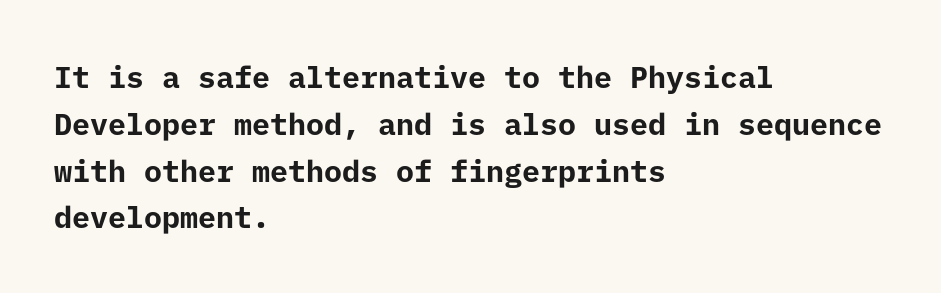
Tall strokes in this sample are plumb rather than angled. The text block is weighted toward the left margin, trailing off unevenly rightward. The face used here has the dense, thick strokes of a bold. Descenders hang freely into open space.
